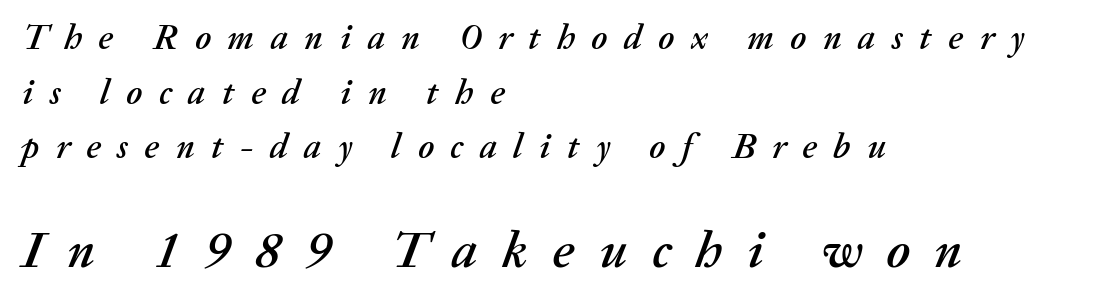
The image shows 52 px text type, italic (leaning right); set left-aligned, normal line spacing (1.56x), unusually wide letter spacing (+0.47 em), not underlined; the second (bottom) block is 1.49x larger; medium stroke contrast and a medium x-height.
